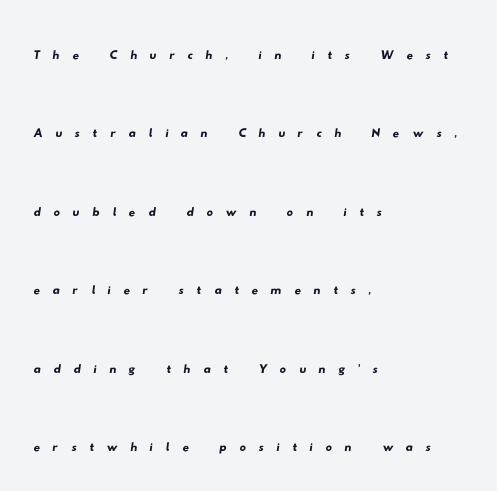
Just letters on the line, the space beneath them empty. Where is the straight margin? On the left. Short note: letters widely spaced. The space between consecutive lines is lavish.
